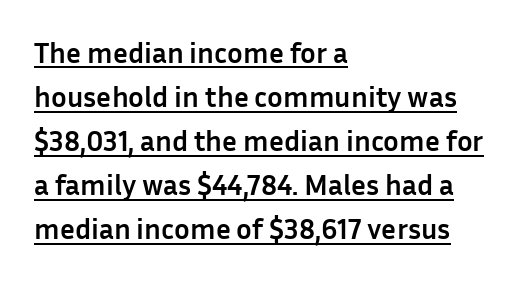
Q: Is the text bold? A: Yes.
Q: Is the text italic (slanted)? A: No, it is upright.
Q: Is the typeface a serif or a sans-serif typeface? A: Sans-serif.
Q: Is the text underlined? A: Yes.
Q: How is the paragraph aligned? A: Left-aligned.
Q: Is the spacing between letters normal or unusually wide? A: Normal.
Q: Is the spacing between lines tight, normal or loose? A: Normal.
Q: Width (condensed, normal, or wide)? A: Normal.
Q: Stroke contrast? A: Low.
Q: x-height? A: Medium.
Q: Monospaced? A: No.
